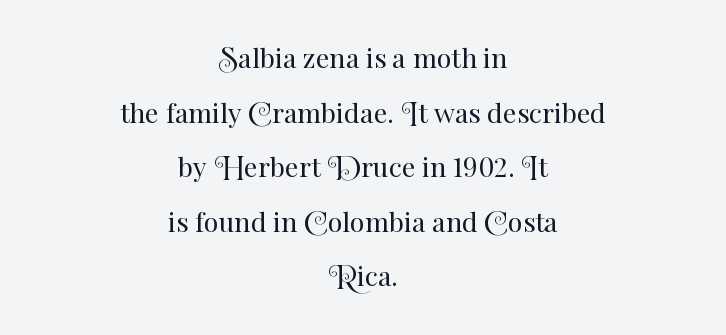
The image shows 27 px text type, upright; set centered, loose line spacing (2.02x), normal letter spacing, not underlined.
